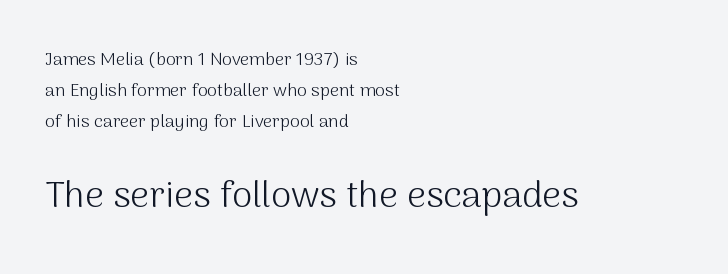
The image shows 37 px light sans-serif type, upright; set left-aligned, line spacing 1.72x, normal letter spacing, not underlined; the second (bottom) block is 2.06x larger; medium stroke contrast and a medium x-height.
